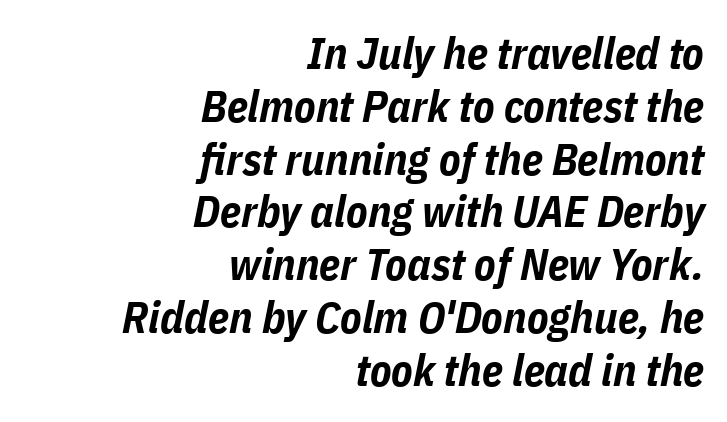
{"italic": "yes", "lean": "right", "slant_degrees": 11, "bold": "yes", "weight": "bold", "width": "condensed", "stroke_contrast": "low", "x_height": "medium", "monospaced": "no", "underline": "no", "align": "right", "line_spacing_ratio": 1.2, "letter_spacing": "normal", "letter_spacing_em": 0.0, "glyph_px": 44}
